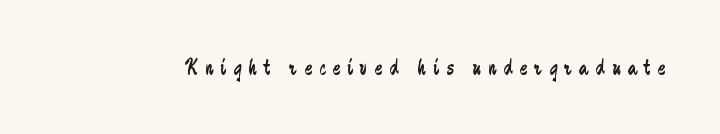
The image shows 23 px text type; set unusually wide letter spacing (+0.32 em), not underlined.
